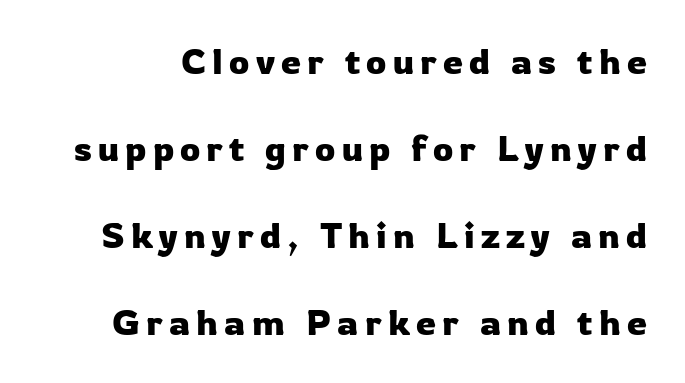
{"serif": "no", "italic": "no", "width": "normal", "stroke_contrast": "low", "x_height": "medium", "monospaced": "no", "underline": "no", "line_spacing": "loose", "line_spacing_ratio": 2.42, "glyph_px": 36}
